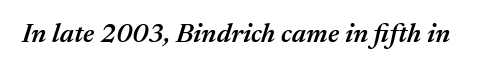
Rendered with sloped, italic letterforms. Just letters on the line, the space beneath them empty. In terms of letterspacing, this is plain default setting. I'd describe the lettering as semibold — firm but not a full bold.
